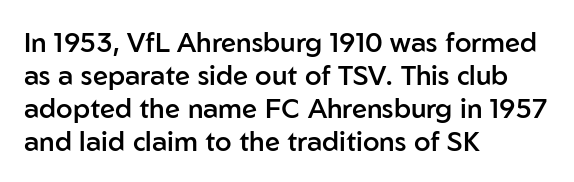
{"italic": "no", "bold": "semi", "underline": "no", "align": "left", "line_spacing_ratio": 1.22, "letter_spacing": "normal", "letter_spacing_em": 0.0, "glyph_px": 27}
